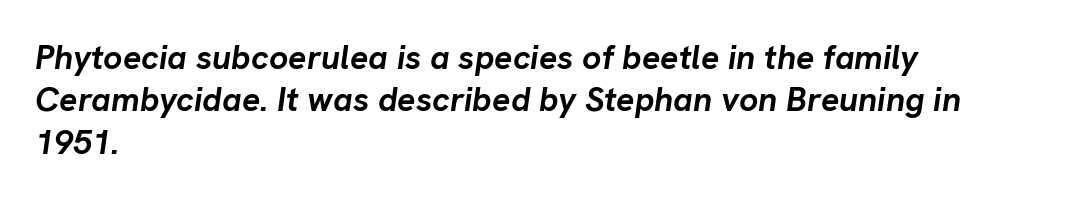
Q: Is the text bold? A: Yes.
Q: Is the text italic (slanted)? A: Yes, it leans right by about 8 degrees.
Q: Is the text underlined? A: No.
Q: How is the paragraph aligned? A: Left-aligned.
Q: Is the spacing between letters normal or unusually wide? A: Normal.
Q: Is the spacing between lines tight, normal or loose? A: Normal.
Q: Width (condensed, normal, or wide)? A: Normal.
Q: Stroke contrast? A: Low.
Q: x-height? A: Medium.
Q: Monospaced? A: No.
